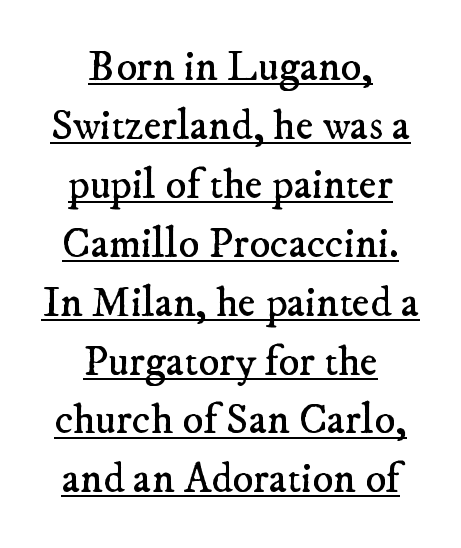
The image shows 43 px regular-weight serif type; set centered, normal line spacing (1.37x), normal letter spacing, underlined; low stroke contrast and a small x-height.
